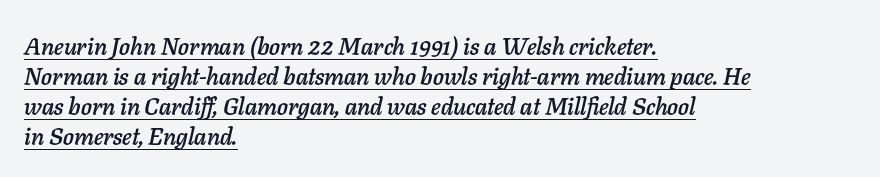
Characters are canted at an angle relative to the baseline's perpendicular. Line spacing here is normal. The rag falls on the right side of this text block. Glyph-to-glyph distance matches everyday printed text. The rendering uses the underline text-decoration.
